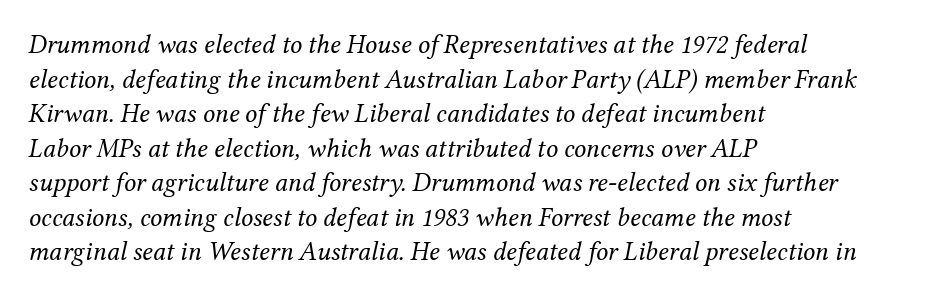
Q: Is the text bold? A: No.
Q: Is the text italic (slanted)? A: Yes, it leans right by about 12 degrees.
Q: Is the text underlined? A: No.
Q: How is the paragraph aligned? A: Left-aligned.
Q: Is the spacing between letters normal or unusually wide? A: Normal.
Q: Is the spacing between lines tight, normal or loose? A: Normal.
